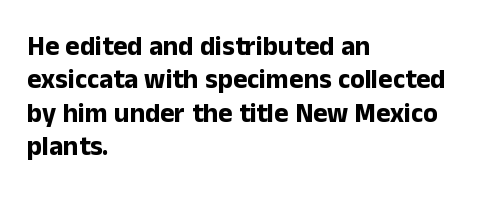
{"italic": "no", "bold": "yes", "underline": "no", "align": "left", "line_spacing_ratio": 1.24, "letter_spacing": "normal", "letter_spacing_em": 0.0, "glyph_px": 27}
